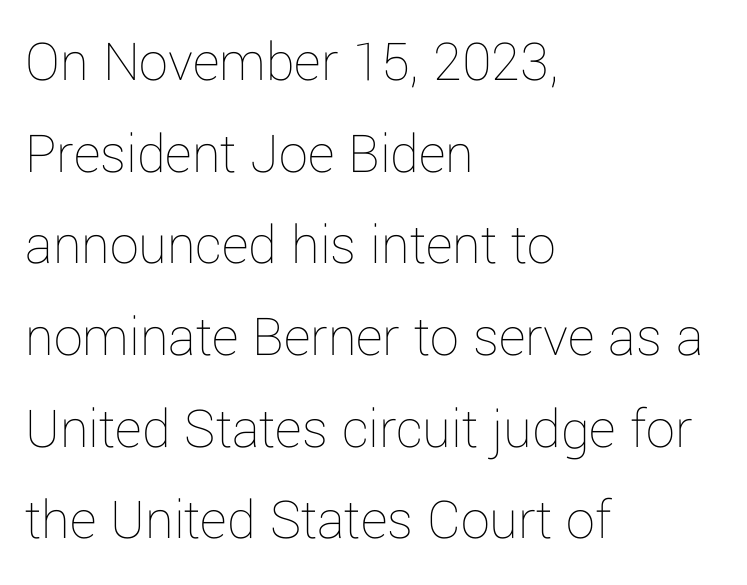
Q: Is the text bold? A: No.
Q: Is the text italic (slanted)? A: No, it is upright.
Q: Is the text underlined? A: No.
Q: How is the paragraph aligned? A: Left-aligned.
Q: Is the spacing between letters normal or unusually wide? A: Normal.
Q: Is the spacing between lines tight, normal or loose? A: Normal.
Q: Width (condensed, normal, or wide)? A: Normal.
Q: Stroke contrast? A: Low.
Q: x-height? A: Medium.
Q: Monospaced? A: No.
